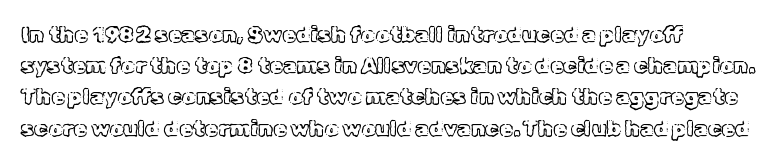
The image shows 22 px text type, upright; set left-aligned, normal line spacing (1.42x), normal letter spacing, not underlined.
